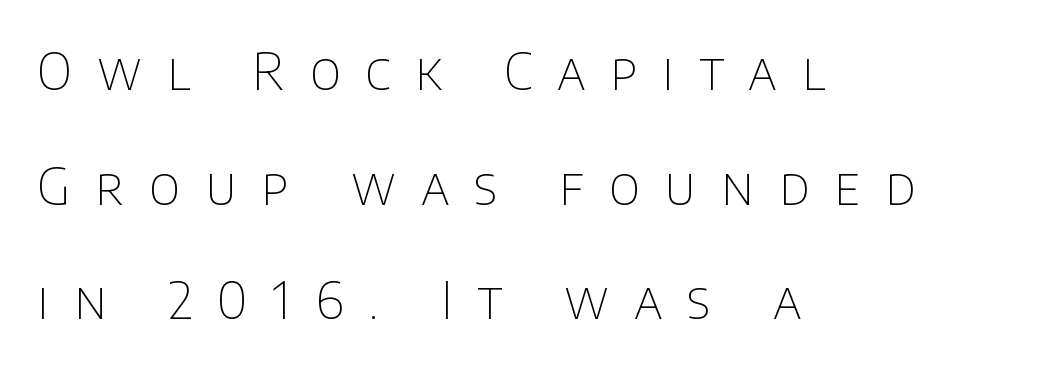
Q: Is the text bold? A: No.
Q: Is the text italic (slanted)? A: No, it is upright.
Q: Is the typeface a serif or a sans-serif typeface? A: Sans-serif.
Q: Is the text underlined? A: No.
Q: How is the paragraph aligned? A: Left-aligned.
Q: Is the spacing between letters normal or unusually wide? A: Unusually wide.
Q: Is the spacing between lines tight, normal or loose? A: Loose.
Q: Width (condensed, normal, or wide)? A: Normal.
Q: Stroke contrast? A: Low.
Q: x-height? A: Large.
Q: Monospaced? A: No.
